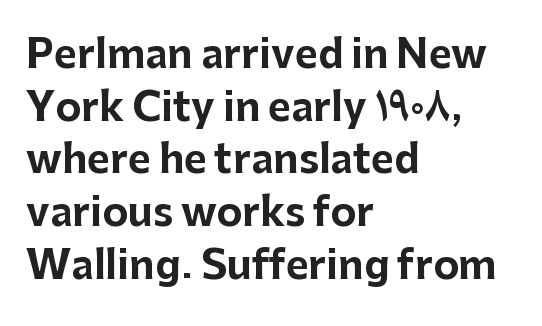
Unmarked baselines from the first word to the last. Notice how descenders clear the ascenders below comfortably — that's standard leading. A classic flush-left, rag-right setting is used for this passage. Nobody touched the tracking dial on this one. Look at the bottom of the vertical strokes: they stop flat, with no serifs. A roman cut, with each character standing at attention.
